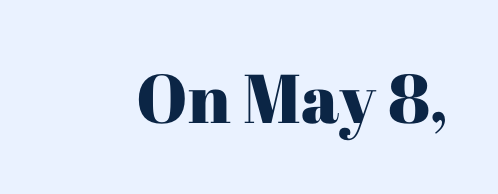
There is no visible air inserted between adjacent glyphs. The font family rendered here belongs to the serif group. Italic? Not at all — the glyphs are vertical. The strip under each line holds only bare page. Proportional: the letters do not fall into vertical columns.
